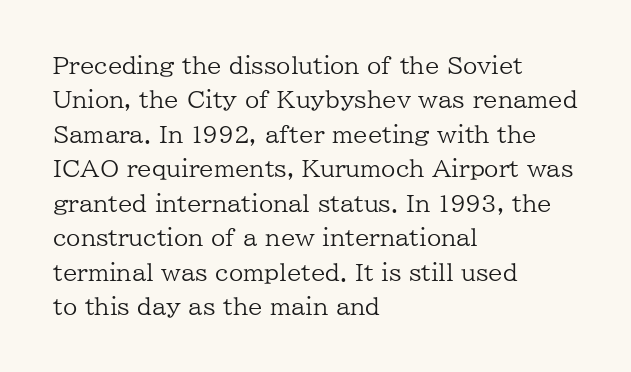
Observe the ordinary spacing: letters are neighbours, not strangers. Only glyphs here, with clear space below each row. Honestly, the row spacing looks completely unremarkable. No letter is thick-stroked: the sample isn't bold.
